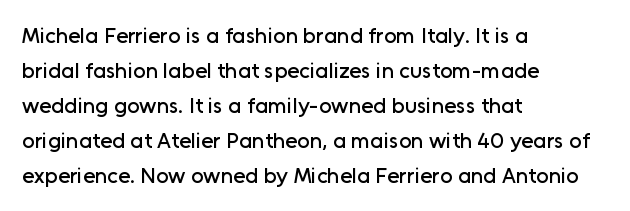
Q: Is the text italic (slanted)? A: No, it is upright.
Q: Is the text underlined? A: No.
Q: How is the paragraph aligned? A: Left-aligned.
Q: Is the spacing between letters normal or unusually wide? A: Normal.
Q: Is the spacing between lines tight, normal or loose? A: Normal.
